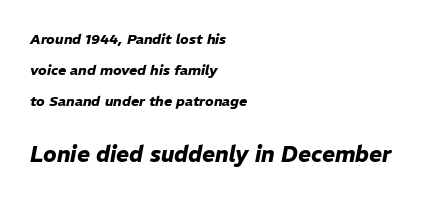
Typographic density is high because the face is bold. The lower block of text is set noticeably larger than the block above it. Does the lettering tilt? It does — this is italic. The letterforms sit shoulder to shoulder at normal distance. The passage shown stacks its lines with a broad gap.
